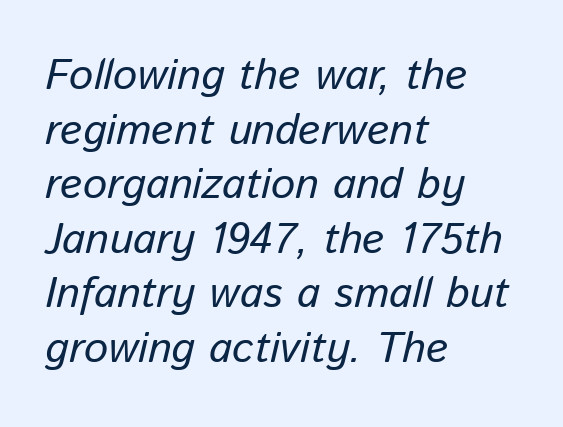
Posture: slanted. Each letter keeps its own natural width here, so spacing adapts to shape. Anything drawn beneath the words? Only blank space. Nobody touched the tracking dial on this one. Is the block centered? No — it sits flush against the left margin.
